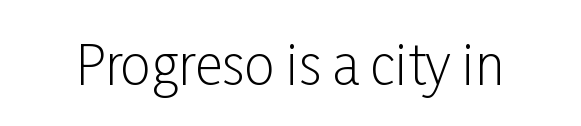
Q: Is the text bold? A: No.
Q: Is the text italic (slanted)? A: No, it is upright.
Q: Is the typeface a serif or a sans-serif typeface? A: Sans-serif.
Q: Is the text underlined? A: No.
Q: Is the spacing between letters normal or unusually wide? A: Normal.
Q: Width (condensed, normal, or wide)? A: Condensed.
Q: Stroke contrast? A: Low.
Q: x-height? A: Medium.
Q: Monospaced? A: No.
